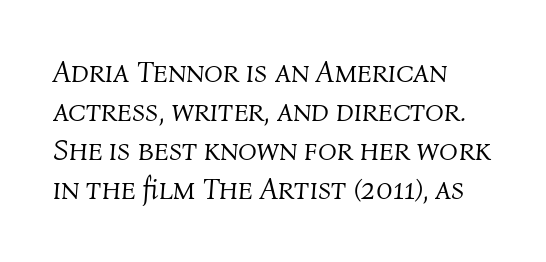
The font's italic variant was chosen for this text. No word sits above an underline. Standard letterfit; no display-style spreading of the glyphs. These glyphs show unthickened strokes, regular width or finer.
